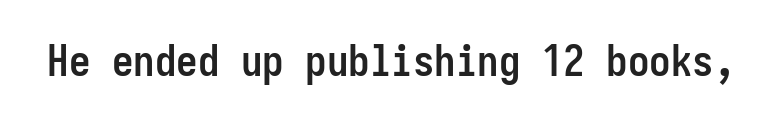
Just letters on the line, the space beneath them empty. Check where the strokes stop: nothing finishes them off — pure sans. Vertical strokes here are truly vertical. Every character here occupies the same horizontal width, giving the sample a typewriter-like rhythm. These lines carry a lot of weight — the face is fully bold. Nothing unusual about the tracking: characters are spaced as the font intends.
